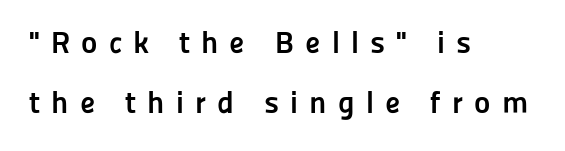
{"serif": "no", "italic": "no", "bold": "yes", "weight": "semibold", "width": "normal", "stroke_contrast": "low", "x_height": "medium", "monospaced": "no", "underline": "no", "align": "left", "line_spacing": "loose", "line_spacing_ratio": 1.94, "letter_spacing": "wide", "letter_spacing_em": 0.36, "glyph_px": 31}
